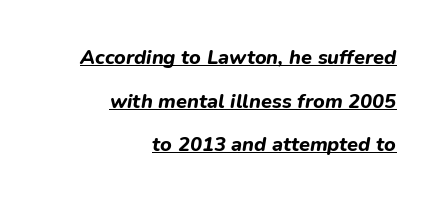
{"italic": "yes", "lean": "right", "slant_degrees": 9, "bold": "yes", "underline": "yes", "align": "right", "line_spacing": "loose", "line_spacing_ratio": 2.18, "letter_spacing": "normal", "letter_spacing_em": 0.0, "glyph_px": 20}
